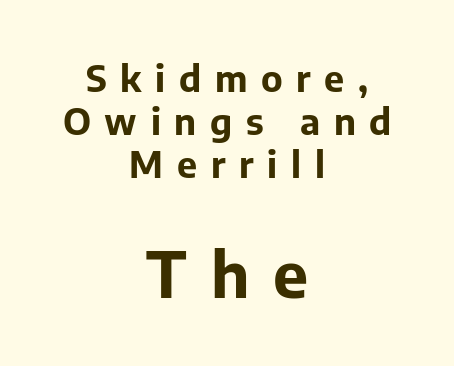
The image shows 63 px bold sans-serif type, upright; set centered, line spacing 1.19x, unusually wide letter spacing (+0.38 em), not underlined; the second (bottom) block is 1.75x larger; low stroke contrast and a medium x-height.
